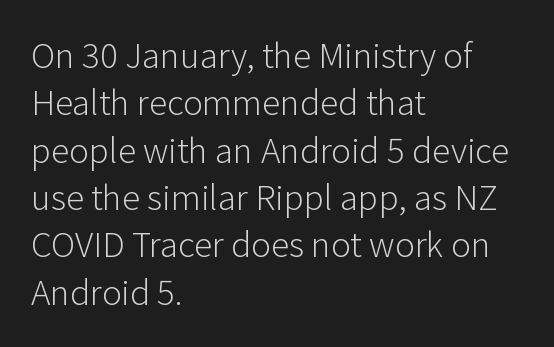
{"serif": "no", "italic": "no", "bold": "no", "weight": "light", "width": "normal", "stroke_contrast": "low", "x_height": "medium", "monospaced": "no", "underline": "no", "align": "left", "line_spacing": "normal", "line_spacing_ratio": 1.28, "letter_spacing": "normal", "letter_spacing_em": 0.0, "glyph_px": 37}
